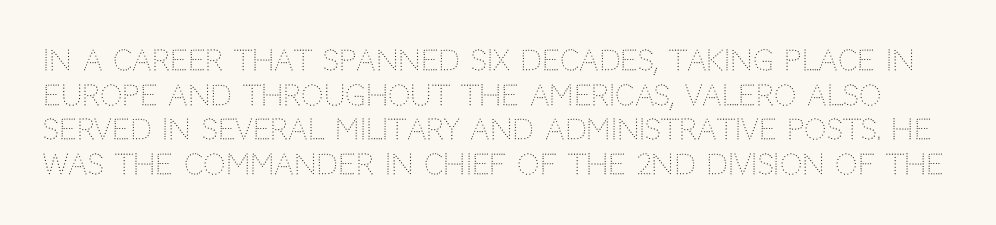
The image shows 28 px light sans-serif type, upright; set line spacing 1.24x, normal letter spacing, not underlined; low stroke contrast and a large x-height.
